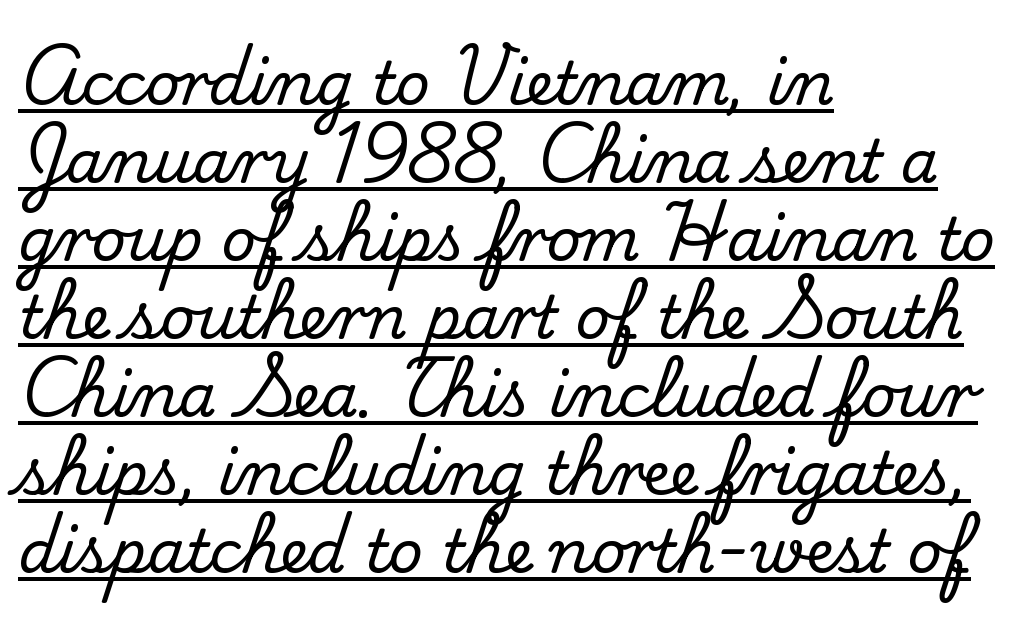
Q: Is the text italic (slanted)? A: Yes.
Q: Is the typeface a serif or a sans-serif typeface? A: Serif.
Q: Is the text underlined? A: Yes.
Q: How is the paragraph aligned? A: Left-aligned.
Q: Is the spacing between letters normal or unusually wide? A: Normal.
Q: Is the spacing between lines tight, normal or loose? A: Normal.
Q: Width (condensed, normal, or wide)? A: Normal.
Q: Stroke contrast? A: Medium.
Q: x-height? A: Small.
Q: Monospaced? A: No.
